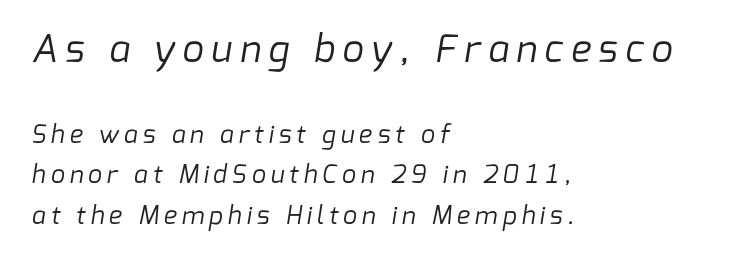
Has an underline been added? It has not. Does the type have serifs? No, each stem ends abruptly. This is not heavy type; no bold has been used. This sample has the flowing, uneven cadence of proportional lettering. If you squint, the top block still reads clearly — it's the larger of the two. Interline gaps are of average width in this sample.
